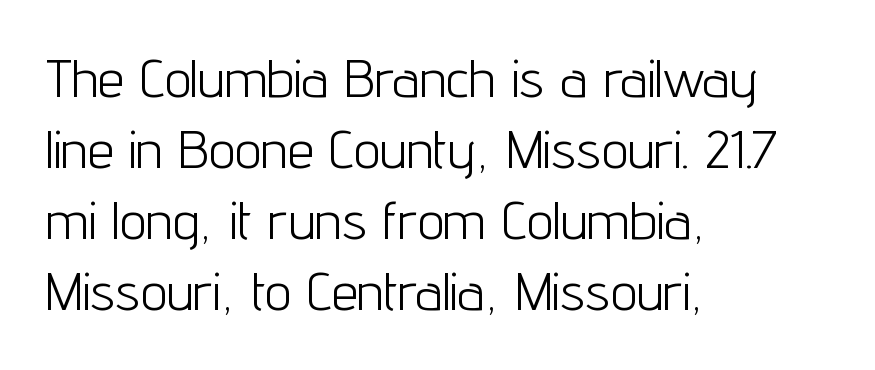
Q: Is the text bold? A: No.
Q: Is the text italic (slanted)? A: No, it is upright.
Q: Is the typeface a serif or a sans-serif typeface? A: Sans-serif.
Q: Is the text underlined? A: No.
Q: How is the paragraph aligned? A: Left-aligned.
Q: Is the spacing between letters normal or unusually wide? A: Normal.
Q: Is the spacing between lines tight, normal or loose? A: Normal.
Q: Width (condensed, normal, or wide)? A: Condensed.
Q: Stroke contrast? A: Low.
Q: x-height? A: Medium.
Q: Monospaced? A: No.
